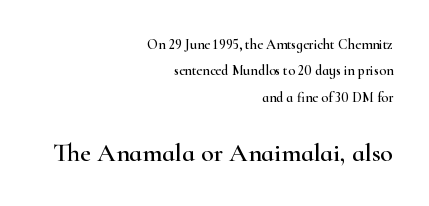
Underline: absent. Typesetter's note — lower block bumped up in size, upper block left smaller. There is no visible air inserted between adjacent glyphs. The lettering stays uniformly vertical, giving the passage a roman look. The lines in this sample share a right terminus and differ only in where they begin.
